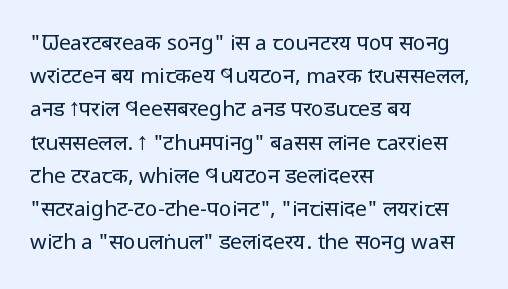
{"italic": "no", "bold": "no", "underline": "no", "align": "left", "line_spacing": "normal", "line_spacing_ratio": 1.58, "letter_spacing": "normal", "letter_spacing_em": 0.0, "glyph_px": 21}
